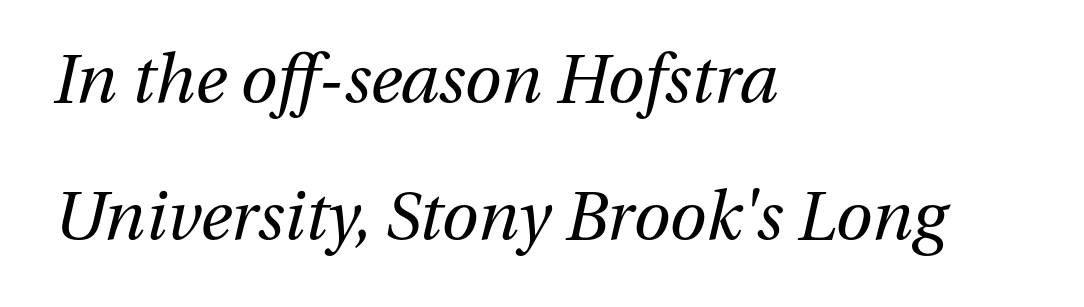
The image shows 67 px regular-weight type, italic (leaning right); set left-aligned, loose line spacing (2.04x), normal letter spacing, not underlined; medium stroke contrast and a medium x-height.
